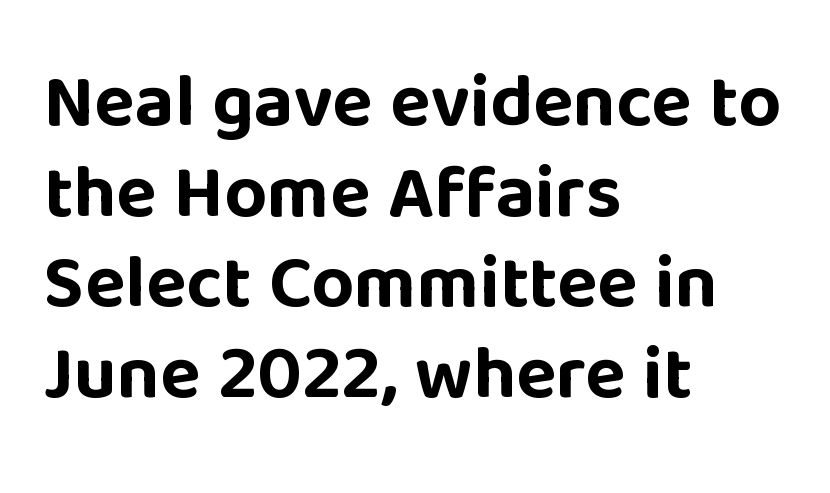
The image shows 75 px bold sans-serif type, upright; set left-aligned, line spacing 1.21x, normal letter spacing, not underlined; low stroke contrast and a large x-height.
